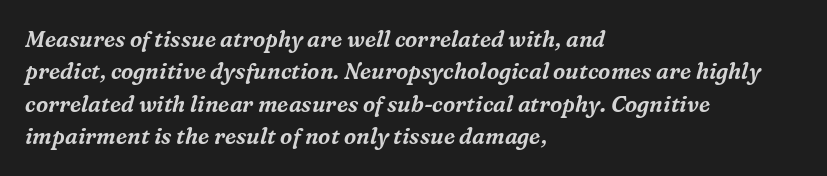
Q: Is the text italic (slanted)? A: Yes, it leans right by about 16 degrees.
Q: Is the text underlined? A: No.
Q: How is the paragraph aligned? A: Left-aligned.
Q: Is the spacing between letters normal or unusually wide? A: Normal.
Q: Is the spacing between lines tight, normal or loose? A: Normal.
